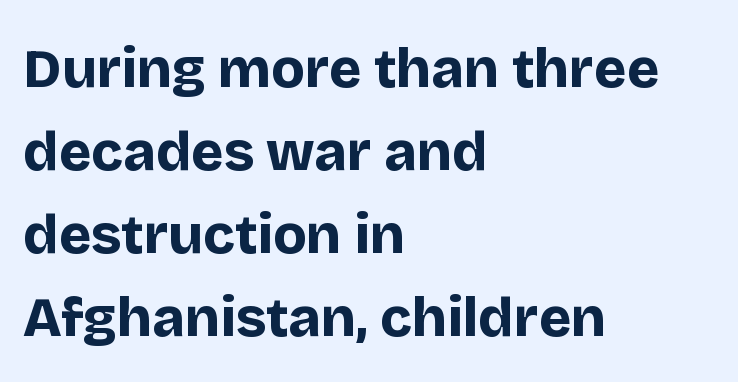
A typesetter would call this proportional, since set widths differ per character. Classification — sans serif. Students, this is bold: see how much ink each stroke carries. The rendering anchors every line to the left-hand side. Every character sits straight up, as roman type does. Bare-footed words on every line.
